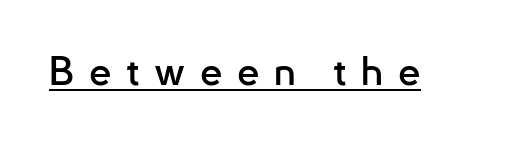
Tall strokes in this sample are plumb rather than angled. Spacing verdict: proportional, widths tailored to each character. Are there feet on the stems? There aren't — it's a sans. Is the letter spacing exaggerated? Yes — the characters are pushed far apart.
